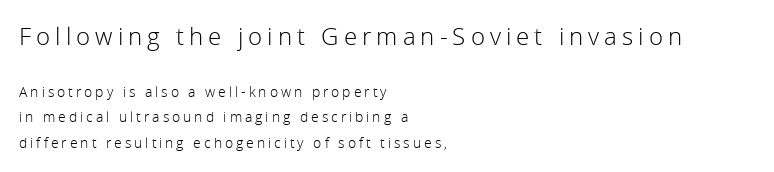
{"italic": "no", "bold": "no", "underline": "no", "align": "left", "line_spacing_ratio": 1.82, "letter_spacing": "wide", "letter_spacing_em": 0.21, "larger_block": "first", "size_ratio": 1.71, "glyph_px": 24}
